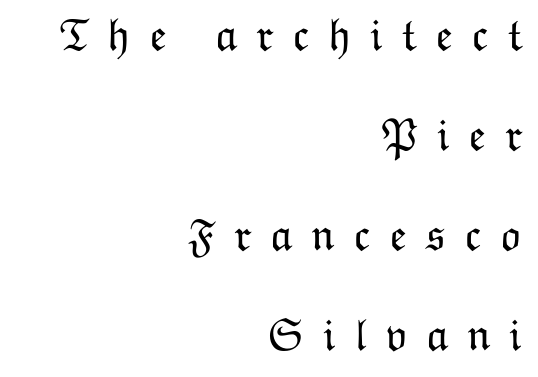
The image shows 45 px light type, upright; set right-aligned, loose line spacing (2.22x), unusually wide letter spacing (+0.41 em), not underlined; low stroke contrast and a medium x-height.
